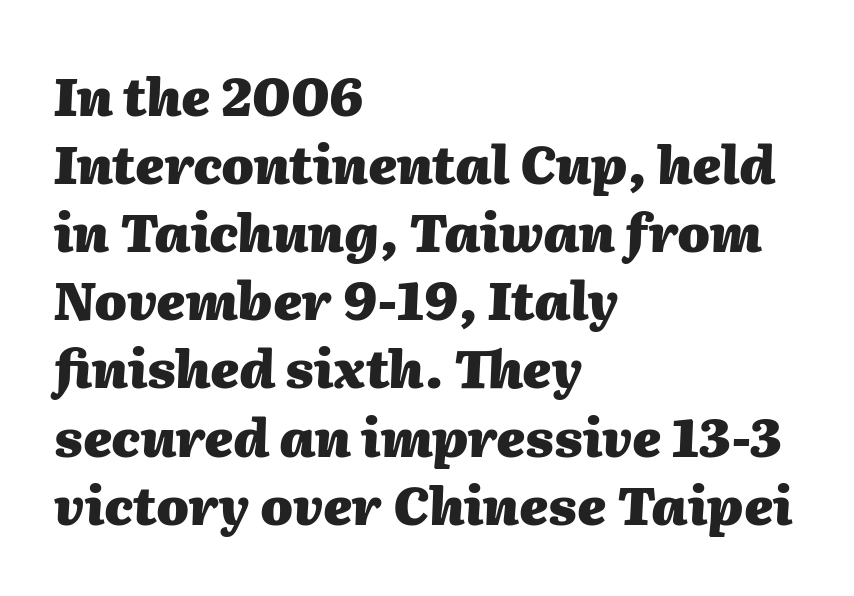
{"italic": "yes", "lean": "right", "slant_degrees": 2, "bold": "yes", "weight": "heavy", "width": "normal", "stroke_contrast": "medium", "x_height": "medium", "monospaced": "no", "underline": "no", "align": "left", "line_spacing": "normal", "line_spacing_ratio": 1.31, "letter_spacing": "normal", "letter_spacing_em": 0.0, "glyph_px": 52}
